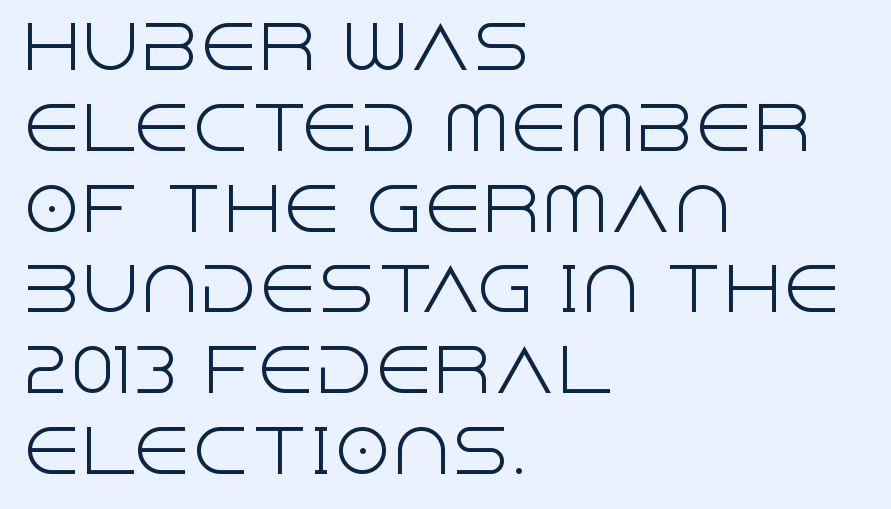
{"serif": "no", "italic": "no", "bold": "no", "weight": "light", "width": "normal", "x_height": "large", "monospaced": "no", "underline": "no", "align": "left", "line_spacing": "normal", "line_spacing_ratio": 1.37, "letter_spacing": "normal", "letter_spacing_em": 0.0, "glyph_px": 59}
